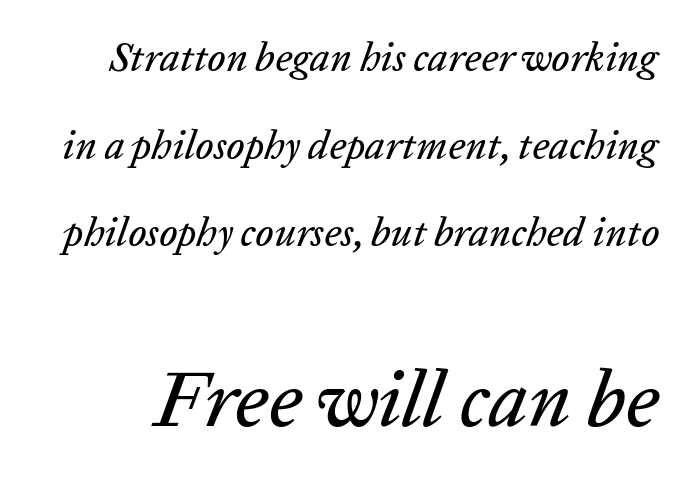
{"italic": "yes", "lean": "right", "slant_degrees": 20, "width": "normal", "stroke_contrast": "low", "x_height": "medium", "monospaced": "no", "underline": "no", "line_spacing": "loose", "line_spacing_ratio": 2.19, "letter_spacing": "normal", "letter_spacing_em": 0.0, "larger_block": "second", "size_ratio": 1.98, "glyph_px": 79}
